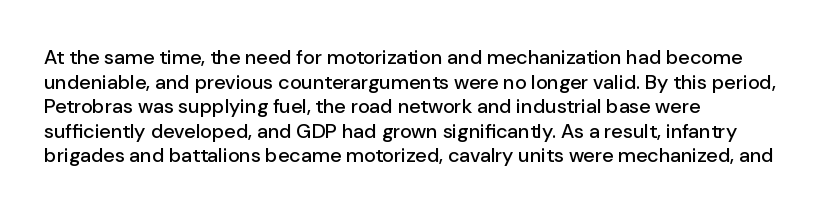
Here the glyphs are tracked normally, forming tight word shapes. The baseline area is clear. Ascenders rise straight up at ninety degrees. These lines stack with their left ends in a neat column.
